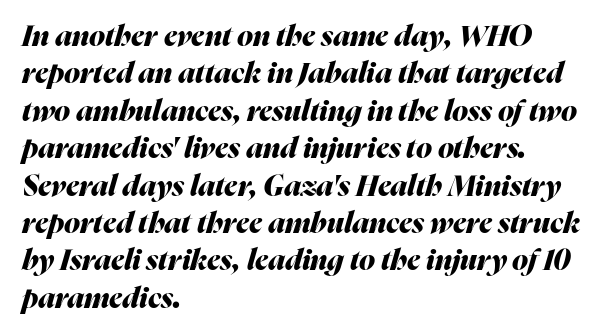
The image shows 29 px heavy type, italic (leaning right); set left-aligned, normal line spacing (1.29x), normal letter spacing, not underlined; medium stroke contrast and a medium x-height.
